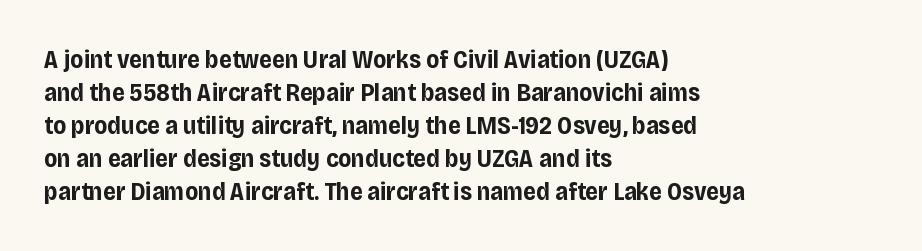
{"italic": "no", "bold": "yes", "underline": "no", "align": "left", "line_spacing": "normal", "line_spacing_ratio": 1.32, "letter_spacing": "normal", "letter_spacing_em": 0.0, "glyph_px": 25}
